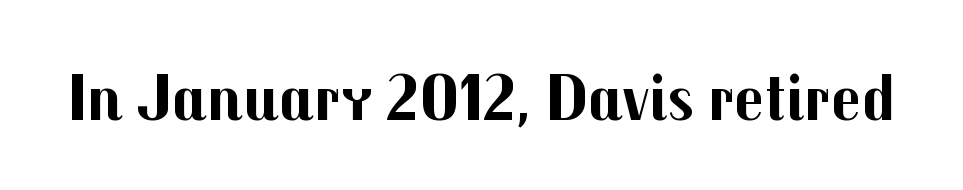
Is there any slant? The stems are plumb. Each glyph is drawn with heavy, bold strokes. Is the letter spacing exaggerated? No — it looks like the ordinary default. Letterform terminals end flat and unadorned throughout the passage. The gap between lines stays unmarked.
